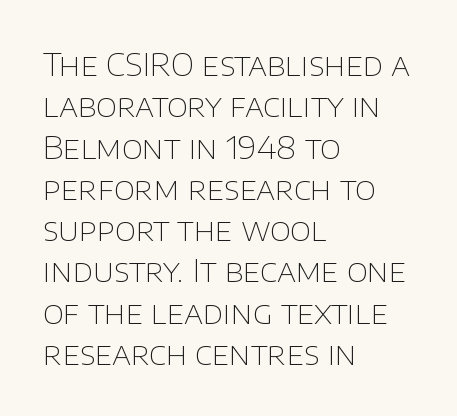
Reading down the column, the eye jumps a familiar distance to each next line. Nobody touched the tracking dial on this one. Where is the straight margin? On the left. Letterform terminals end flat and unadorned throughout the passage.
